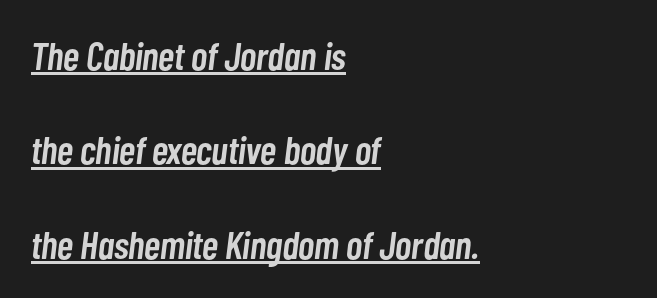
Weight: semibold (demi). Spacing between characters is what you'd get straight out of the box. This sample trades compactness for vertical openness between lines. The face used here has a pronounced slope to its letters. Leftover space on each line is placed entirely after the last word. Think of a printed novel: that variable character pitch is what you see here.
